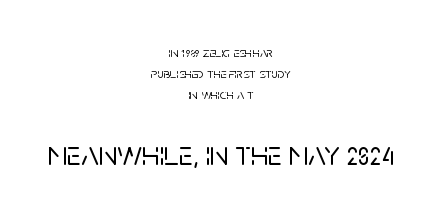
The image shows 34 px sans-serif type, upright; set centered, normal line spacing (1.51x), normal letter spacing, not underlined; the second (bottom) block is 2.43x larger; low stroke contrast and a large x-height.
